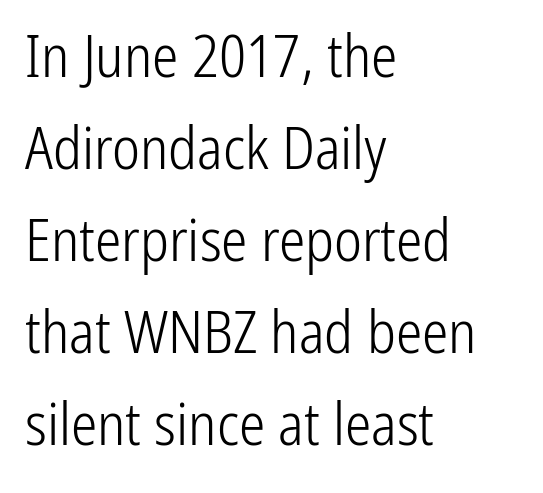
Q: Is the text bold? A: No.
Q: Is the text italic (slanted)? A: No, it is upright.
Q: Is the typeface a serif or a sans-serif typeface? A: Sans-serif.
Q: Is the text underlined? A: No.
Q: How is the paragraph aligned? A: Left-aligned.
Q: Is the spacing between letters normal or unusually wide? A: Normal.
Q: Is the spacing between lines tight, normal or loose? A: Normal.
Q: Width (condensed, normal, or wide)? A: Condensed.
Q: Stroke contrast? A: Low.
Q: x-height? A: Medium.
Q: Monospaced? A: No.
